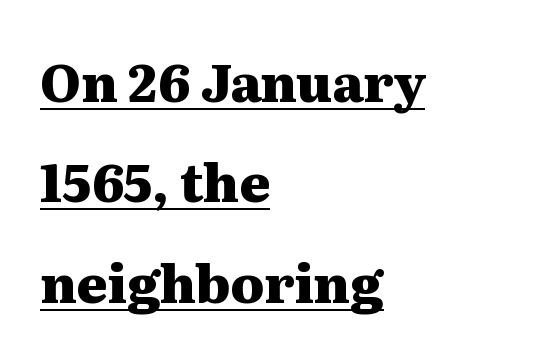
Ordinary non-slanted type is in use. One glance says open: line gaps are wider than usual. There is no visible air inserted between adjacent glyphs. Varying glyph widths throughout — classic text-font behaviour. The passage shown is typeset with a serif family. The typesetting leans heavy: a genuine bold.
